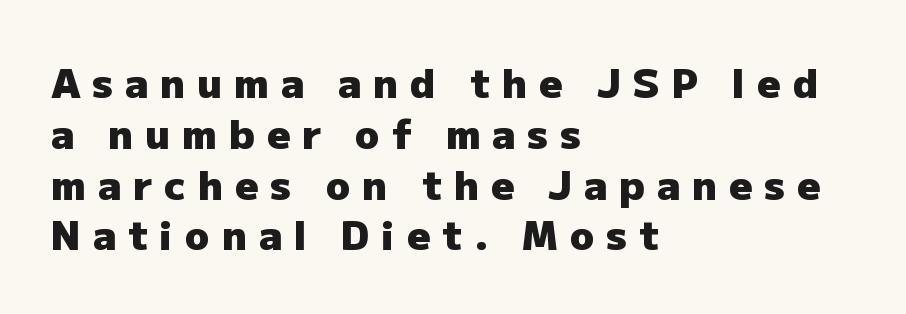
The block of text has a typical density, with ordinary space between rows. Tracking value appears strongly positive — letters spread wide. Note: no serifs on the glyphs. Quick note: underline off. Note the varied advance widths — an 'i' is clearly narrower than an 'm'. In terms of posture, this sample is upright.
